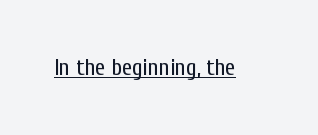
Q: Is the text bold? A: No.
Q: Is the text italic (slanted)? A: No, it is upright.
Q: Is the text underlined? A: Yes.
Q: Is the spacing between letters normal or unusually wide? A: Normal.
